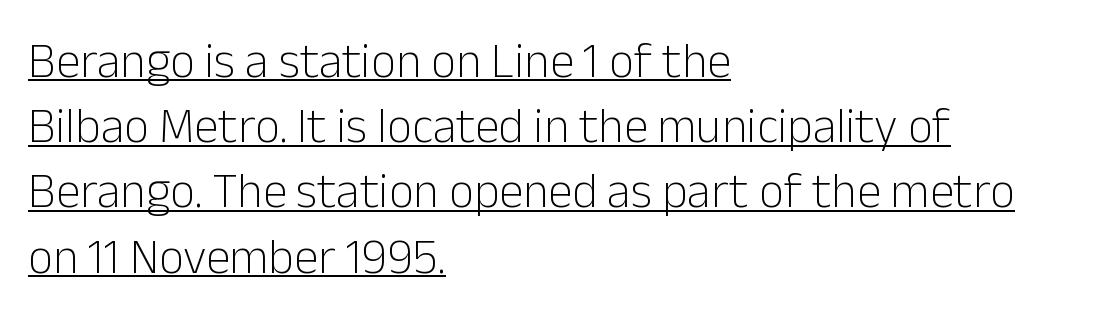
The image shows 49 px light sans-serif type, upright; set left-aligned, normal line spacing (1.33x), normal letter spacing, underlined; low stroke contrast and a medium x-height.
